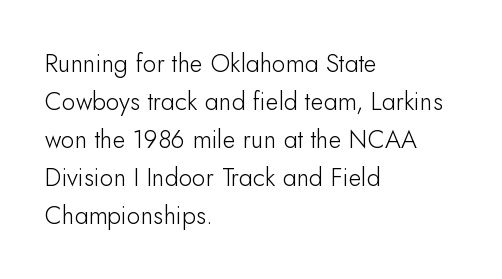
The image shows 25 px text type, upright; set left-aligned, normal line spacing (1.52x), normal letter spacing, not underlined.
